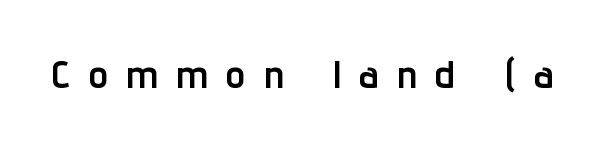
The image shows 39 px semibold, condensed sans-serif type, upright; set unusually wide letter spacing (+0.48 em), not underlined; low stroke contrast and a medium x-height.
